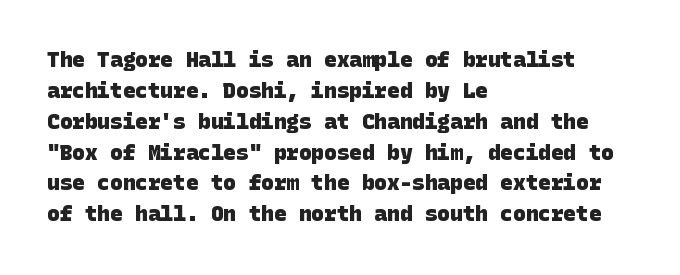
{"bold": "yes", "underline": "no", "align": "left", "line_spacing": "normal", "line_spacing_ratio": 1.47, "letter_spacing": "normal", "letter_spacing_em": 0.0, "glyph_px": 21}
